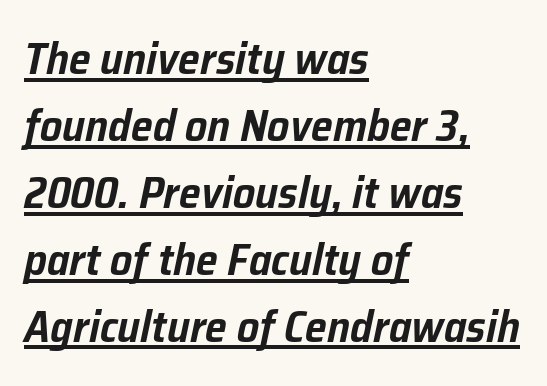
Q: Is the text italic (slanted)? A: Yes, it leans right by about 12 degrees.
Q: Is the text underlined? A: Yes.
Q: How is the paragraph aligned? A: Left-aligned.
Q: Is the spacing between letters normal or unusually wide? A: Normal.
Q: Is the spacing between lines tight, normal or loose? A: Normal.
Q: Width (condensed, normal, or wide)? A: Normal.
Q: Stroke contrast? A: Low.
Q: x-height? A: Medium.
Q: Monospaced? A: No.
